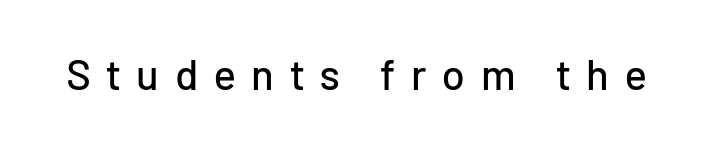
Q: Is the text italic (slanted)? A: No, it is upright.
Q: Is the typeface a serif or a sans-serif typeface? A: Sans-serif.
Q: Is the text underlined? A: No.
Q: Is the spacing between letters normal or unusually wide? A: Unusually wide.
Q: Width (condensed, normal, or wide)? A: Normal.
Q: Stroke contrast? A: Low.
Q: x-height? A: Medium.
Q: Monospaced? A: No.
